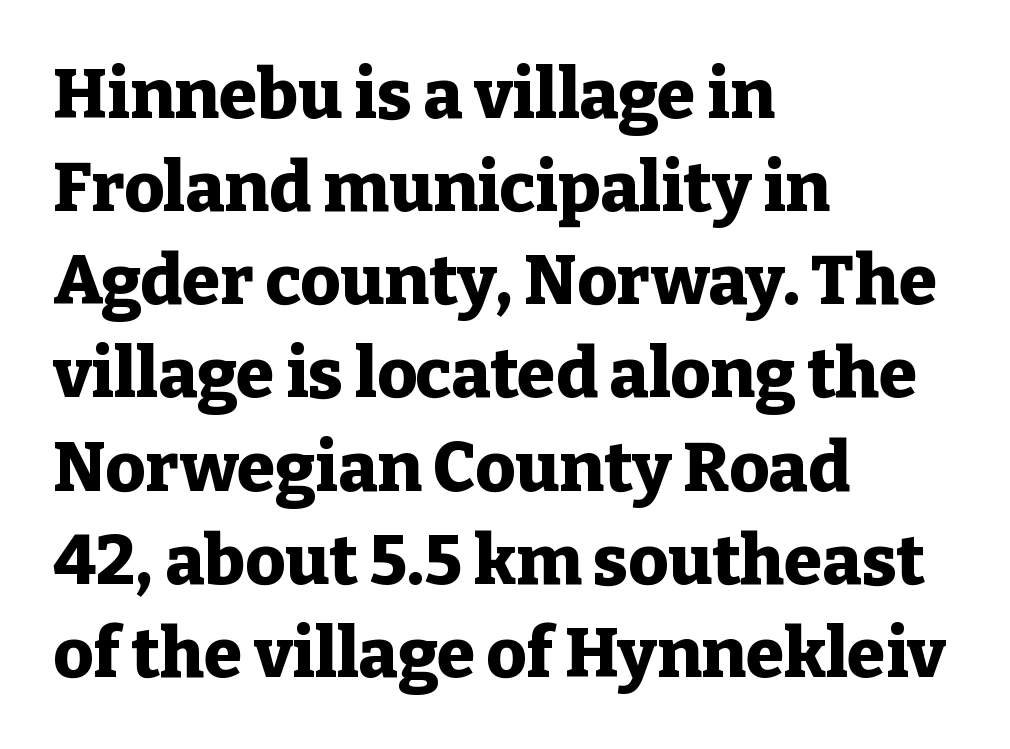
The image shows 69 px heavy serif type, upright; set left-aligned, normal line spacing (1.35x), normal letter spacing, not underlined; low stroke contrast and a medium x-height.
